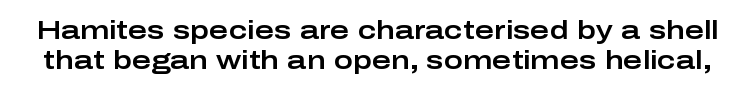
How are the letters spaced? Ordinarily, with no added tracking. A clean baseline with only descenders dipping below it. Cramped leading. The type sits square on the baseline with zero lean.
